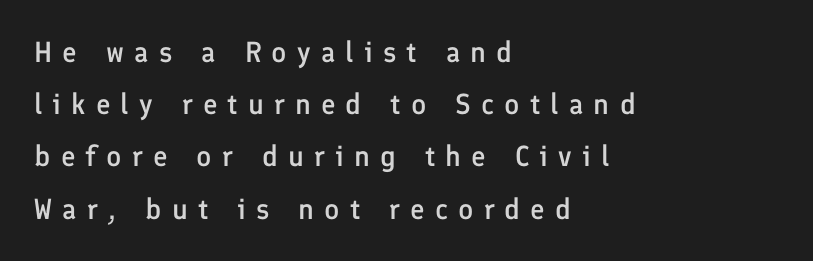
Q: Is the text bold? A: Semi-bold.
Q: Is the text italic (slanted)? A: No, it is upright.
Q: Is the typeface a serif or a sans-serif typeface? A: Sans-serif.
Q: Is the text underlined? A: No.
Q: How is the paragraph aligned? A: Left-aligned.
Q: Is the spacing between letters normal or unusually wide? A: Unusually wide.
Q: Width (condensed, normal, or wide)? A: Normal.
Q: Stroke contrast? A: Low.
Q: x-height? A: Medium.
Q: Monospaced? A: No.
